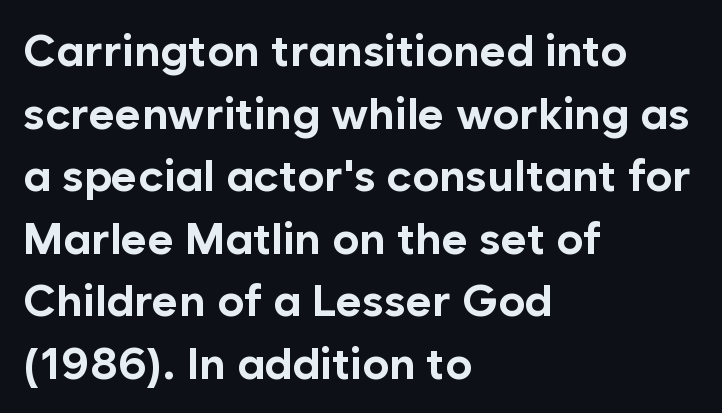
{"serif": "no", "italic": "no", "bold": "yes", "weight": "bold", "width": "normal", "stroke_contrast": "low", "x_height": "medium", "monospaced": "no", "underline": "no", "align": "left", "line_spacing": "normal", "line_spacing_ratio": 1.39, "letter_spacing": "normal", "letter_spacing_em": 0.0, "glyph_px": 45}
